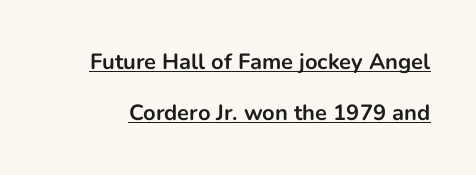
Unlike italic type, these characters show no tilt at all. Set as a true bold cut, around the 700 mark. You could call the tracking neutral — neither tight nor loose. Loosely led — the rows are spread out.
